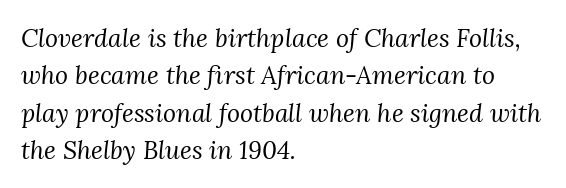
Q: Is the text bold? A: No.
Q: Is the text italic (slanted)? A: Yes, it leans right by about 3 degrees.
Q: Is the text underlined? A: No.
Q: How is the paragraph aligned? A: Left-aligned.
Q: Is the spacing between letters normal or unusually wide? A: Normal.
Q: Is the spacing between lines tight, normal or loose? A: Normal.
